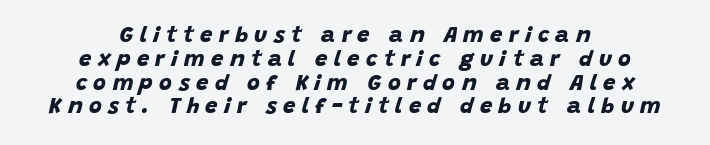
{"bold": "yes", "underline": "no", "align": "center", "line_spacing": "tight", "line_spacing_ratio": 1.08, "letter_spacing": "wide", "letter_spacing_em": 0.29, "glyph_px": 22}
